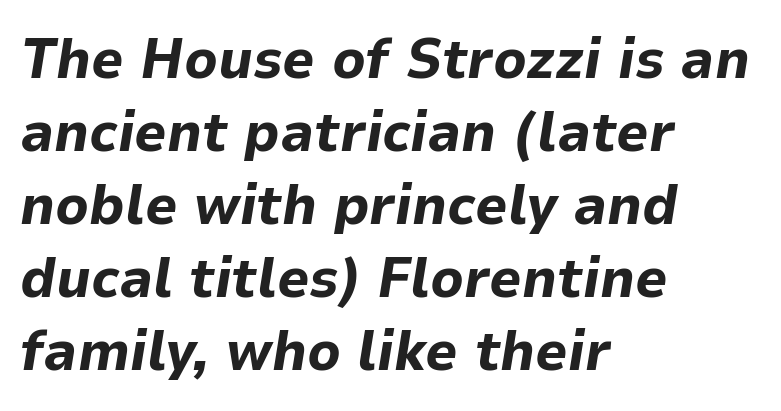
{"italic": "yes", "lean": "right", "slant_degrees": 9, "bold": "yes", "weight": "bold", "width": "normal", "stroke_contrast": "low", "x_height": "medium", "monospaced": "no", "underline": "no", "align": "left", "line_spacing": "normal", "line_spacing_ratio": 1.28, "letter_spacing": "normal", "letter_spacing_em": 0.0, "glyph_px": 57}
